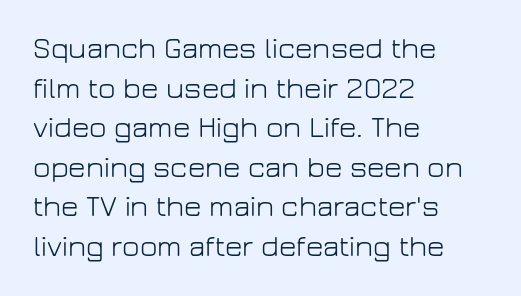
{"serif": "no", "italic": "no", "bold": "no", "weight": "light", "width": "normal", "stroke_contrast": "low", "x_height": "medium", "monospaced": "no", "underline": "no", "align": "left", "line_spacing": "normal", "line_spacing_ratio": 1.32, "letter_spacing": "normal", "letter_spacing_em": 0.0, "glyph_px": 30}
